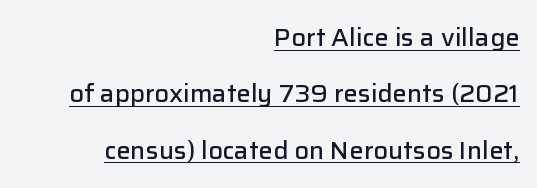
Q: Is the text bold? A: Semi-bold.
Q: Is the text italic (slanted)? A: No, it is upright.
Q: Is the text underlined? A: Yes.
Q: How is the paragraph aligned? A: Right-aligned.
Q: Is the spacing between letters normal or unusually wide? A: Normal.
Q: Is the spacing between lines tight, normal or loose? A: Loose.
